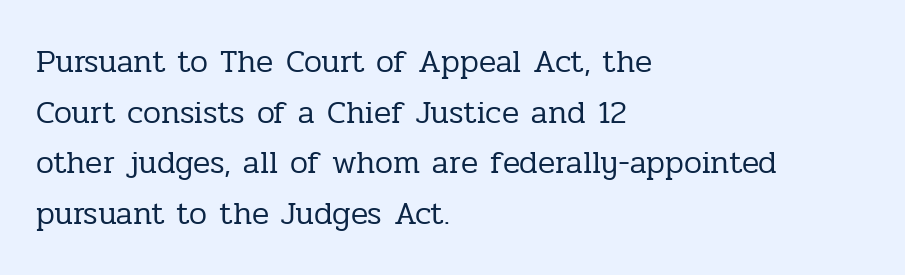
Q: Is the text bold? A: No.
Q: Is the text italic (slanted)? A: No, it is upright.
Q: Is the typeface a serif or a sans-serif typeface? A: Serif.
Q: Is the text underlined? A: No.
Q: How is the paragraph aligned? A: Left-aligned.
Q: Is the spacing between letters normal or unusually wide? A: Normal.
Q: Is the spacing between lines tight, normal or loose? A: Normal.
Q: Width (condensed, normal, or wide)? A: Normal.
Q: Stroke contrast? A: Low.
Q: x-height? A: Medium.
Q: Monospaced? A: No.
